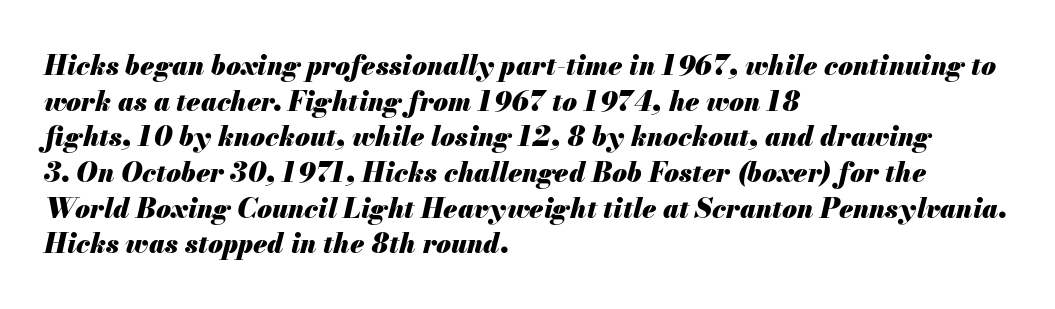
The image shows 27 px bold type, italic (leaning right); set left-aligned, normal line spacing (1.32x), normal letter spacing, not underlined.
